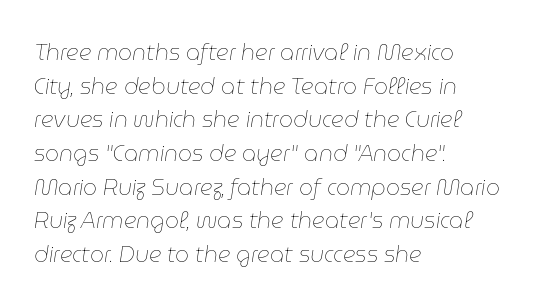
{"italic": "yes", "lean": "right", "slant_degrees": 9, "bold": "no", "underline": "no", "align": "left", "line_spacing": "normal", "line_spacing_ratio": 1.53, "letter_spacing": "normal", "letter_spacing_em": 0.0, "glyph_px": 22}
